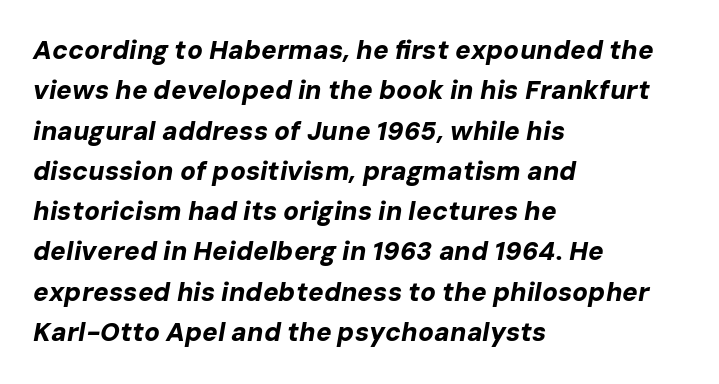
The image shows 26 px bold type, italic (leaning right); set left-aligned, normal line spacing (1.55x), normal letter spacing, not underlined.
